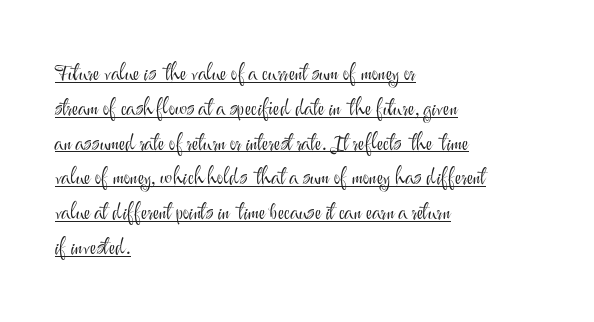
Casual observation: everything's shoved over to the left. The block of text has a typical density, with ordinary space between rows. On a weight scale, this lands at 450 or below.
